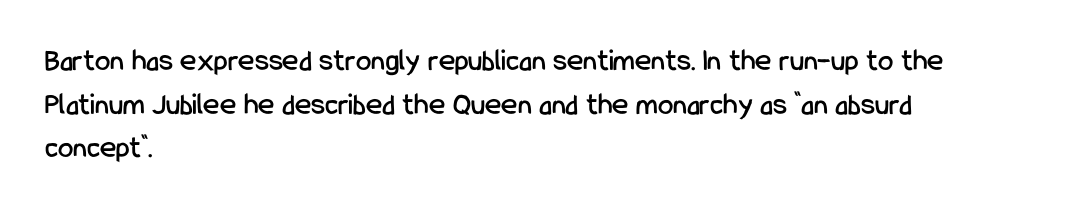
The face used here is proportionally spaced, like ordinary book or web type. Whoever set this chose a conventional vertical rhythm. Letter spacing: default. Letters rest on an invisible, unmarked baseline. Quick note: not italic, upright.
